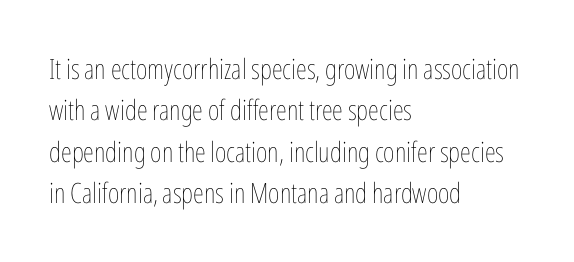
The image shows 28 px thin, condensed type, upright; set left-aligned, normal line spacing (1.48x), normal letter spacing, not underlined; low stroke contrast and a medium x-height.
